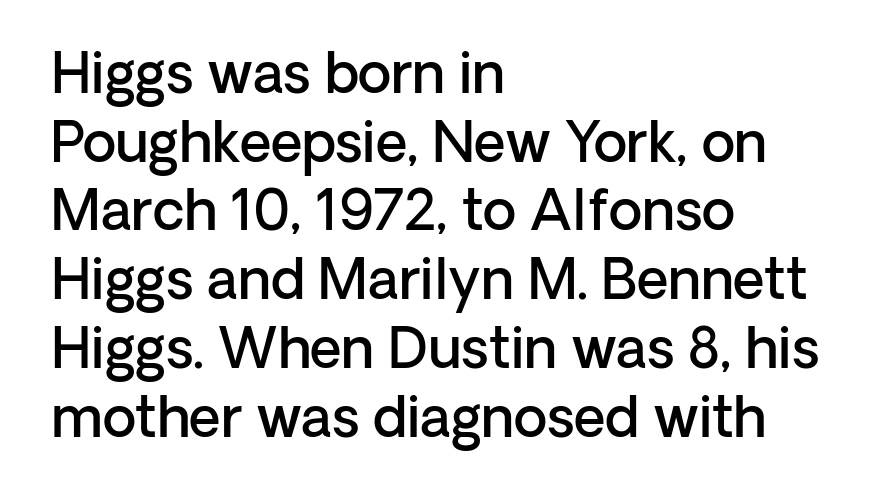
The image shows 55 px semibold sans-serif type, upright; set left-aligned, normal line spacing (1.25x), normal letter spacing, not underlined; low stroke contrast and a medium x-height.
